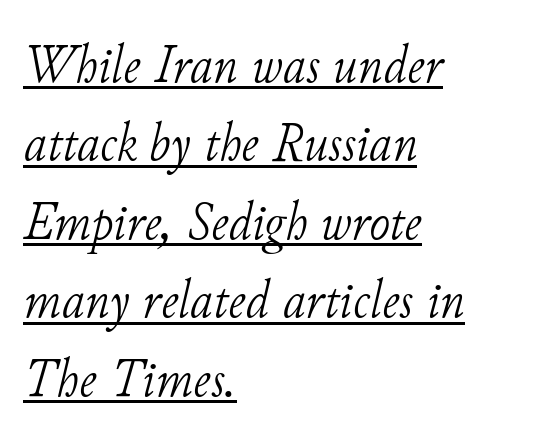
Q: Is the text bold? A: No.
Q: Is the text italic (slanted)? A: Yes, it leans right by about 11 degrees.
Q: Is the typeface a serif or a sans-serif typeface? A: Serif.
Q: Is the text underlined? A: Yes.
Q: How is the paragraph aligned? A: Left-aligned.
Q: Is the spacing between letters normal or unusually wide? A: Normal.
Q: Is the spacing between lines tight, normal or loose? A: Normal.
Q: Width (condensed, normal, or wide)? A: Normal.
Q: Stroke contrast? A: Low.
Q: x-height? A: Small.
Q: Monospaced? A: No.
